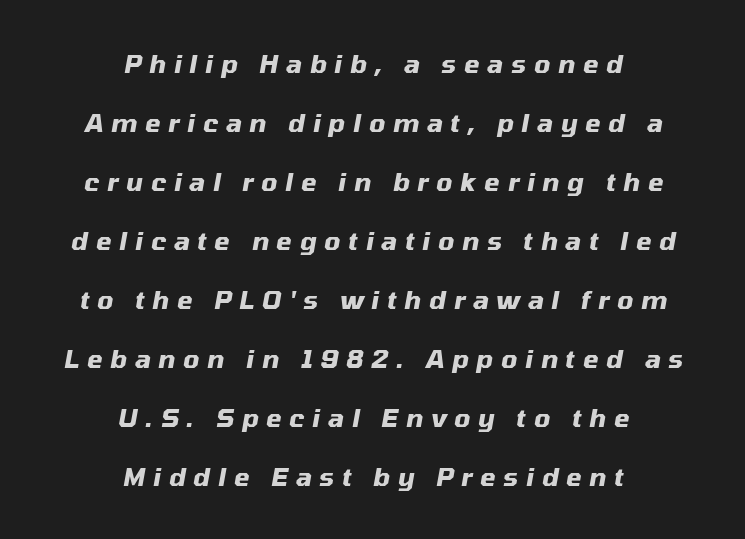
The image shows 25 px bold type, italic (leaning right); set centered, loose line spacing (2.36x), unusually wide letter spacing (+0.31 em), not underlined.
